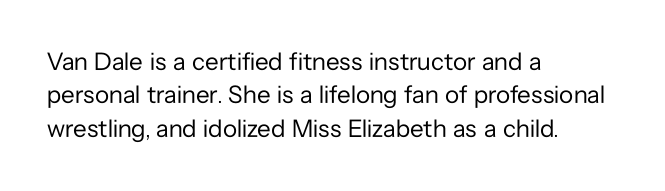
{"italic": "no", "bold": "no", "underline": "no", "align": "left", "line_spacing": "normal", "line_spacing_ratio": 1.34, "letter_spacing": "normal", "letter_spacing_em": 0.0, "glyph_px": 25}
